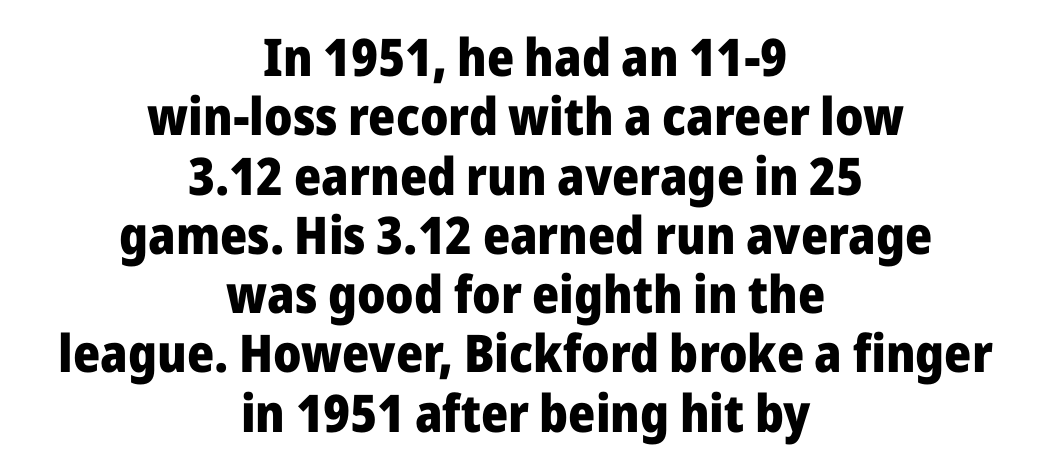
{"serif": "no", "italic": "no", "bold": "yes", "weight": "heavy", "width": "normal", "stroke_contrast": "low", "x_height": "medium", "monospaced": "no", "underline": "no", "align": "center", "line_spacing": "tight", "line_spacing_ratio": 1.14, "letter_spacing": "normal", "letter_spacing_em": 0.0, "glyph_px": 52}
